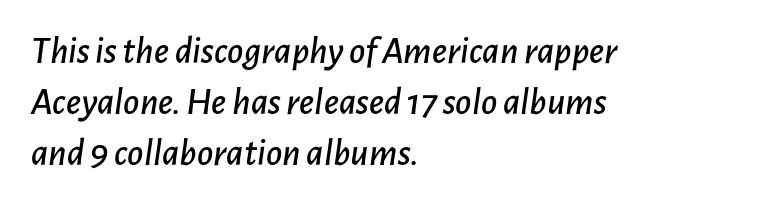
The image shows 39 px text type, italic (leaning right); set left-aligned, normal line spacing (1.31x), normal letter spacing, not underlined; low stroke contrast and a medium x-height.
